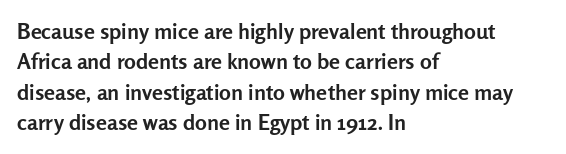
The image shows 22 px bold type, upright; set left-aligned, normal line spacing (1.38x), normal letter spacing, not underlined.
